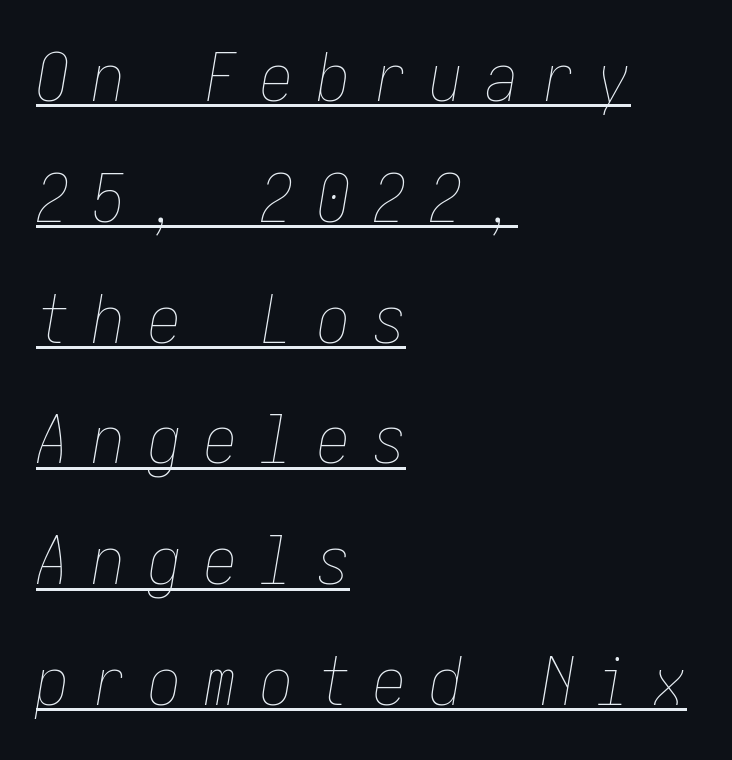
Q: Is the text bold? A: No.
Q: Is the text italic (slanted)? A: Yes, it leans right by about 10 degrees.
Q: Is the text underlined? A: Yes.
Q: How is the paragraph aligned? A: Left-aligned.
Q: Is the spacing between letters normal or unusually wide? A: Unusually wide.
Q: Width (condensed, normal, or wide)? A: Condensed.
Q: Stroke contrast? A: Low.
Q: x-height? A: Medium.
